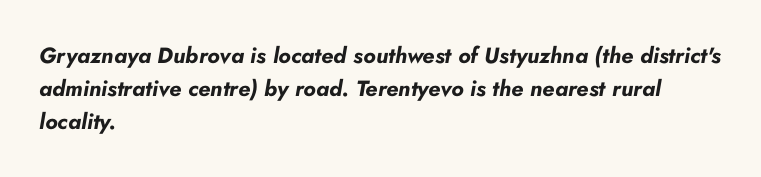
The image shows 22 px bold type, italic (leaning right); set left-aligned, normal line spacing (1.5x), normal letter spacing, not underlined.
